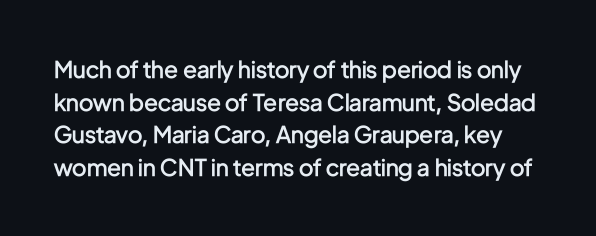
Q: Is the text bold? A: Semi-bold.
Q: Is the text italic (slanted)? A: No, it is upright.
Q: Is the text underlined? A: No.
Q: Is the spacing between letters normal or unusually wide? A: Normal.
Q: Is the spacing between lines tight, normal or loose? A: Normal.
